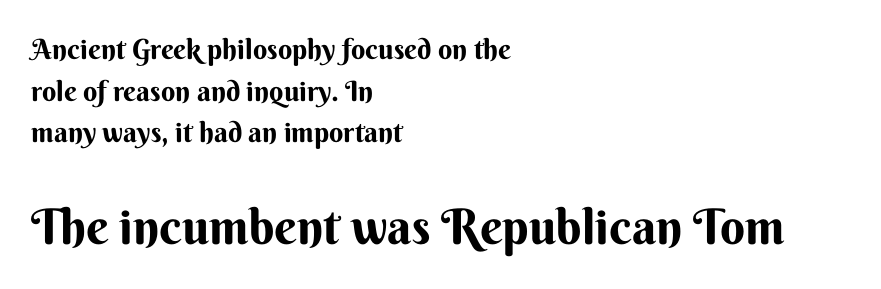
The image shows 49 px bold sans-serif type, upright; set left-aligned, normal line spacing (1.49x), normal letter spacing, not underlined; the second (bottom) block is 1.75x larger; medium stroke contrast and a small x-height.
